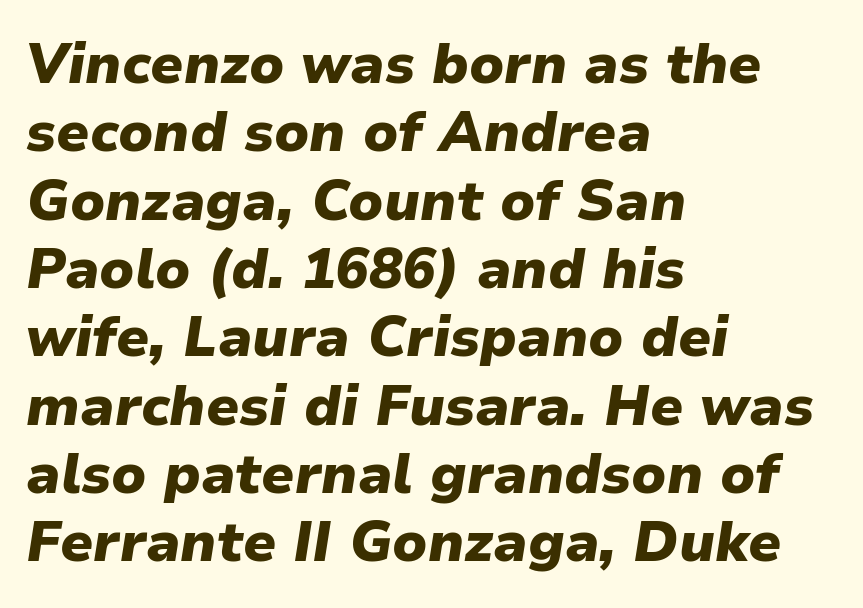
The image shows 56 px heavy type, italic (leaning right); set left-aligned, line spacing 1.22x, normal letter spacing, not underlined; low stroke contrast and a medium x-height.
